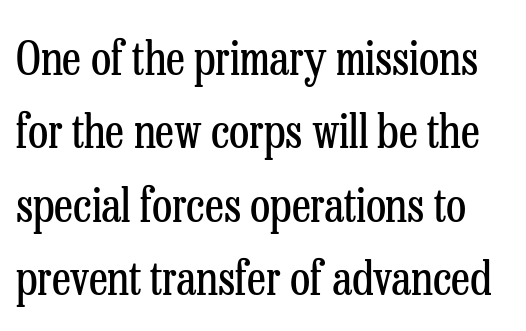
These lines keep a tight, regular rhythm from letter to letter. Vertically, the passage feels balanced, rows spaced as you'd expect. This sample has the flowing, uneven cadence of proportional lettering. The weight tops out at a normal text grade. The specimen reads as upright at a glance. The letters carry serifs — small finishing strokes at the ends of their stems.
